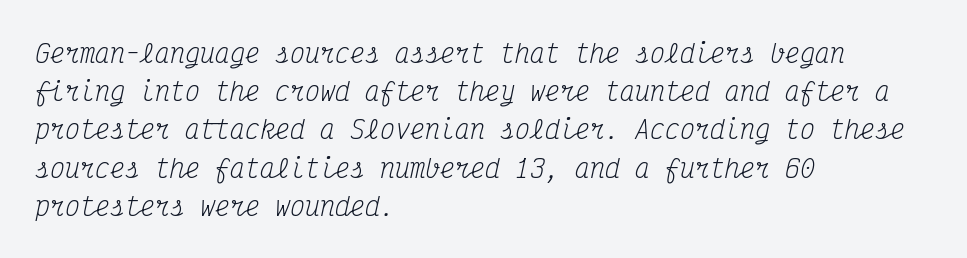
Q: Is the text bold? A: No.
Q: Is the text italic (slanted)? A: Yes, it leans right by about 12 degrees.
Q: Is the text underlined? A: No.
Q: How is the paragraph aligned? A: Left-aligned.
Q: Is the spacing between letters normal or unusually wide? A: Normal.
Q: Is the spacing between lines tight, normal or loose? A: Normal.
